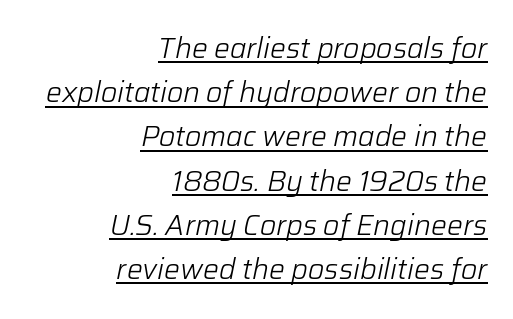
Q: Is the text bold? A: No.
Q: Is the text italic (slanted)? A: Yes, it leans right by about 12 degrees.
Q: Is the text underlined? A: Yes.
Q: How is the paragraph aligned? A: Right-aligned.
Q: Is the spacing between letters normal or unusually wide? A: Normal.
Q: Is the spacing between lines tight, normal or loose? A: Normal.
Q: Width (condensed, normal, or wide)? A: Normal.
Q: Stroke contrast? A: Low.
Q: x-height? A: Medium.
Q: Monospaced? A: No.
